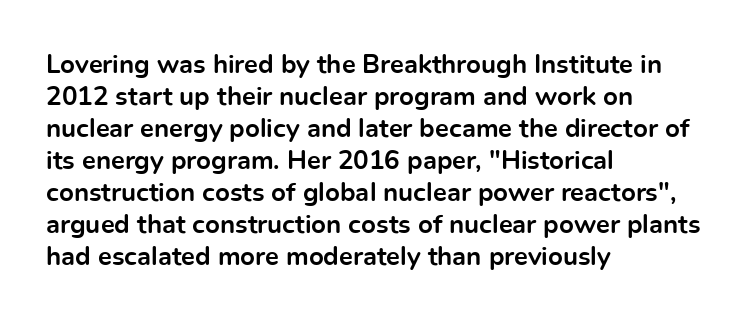
The image shows 26 px bold type, upright; set left-aligned, line spacing 1.23x, normal letter spacing, not underlined.
